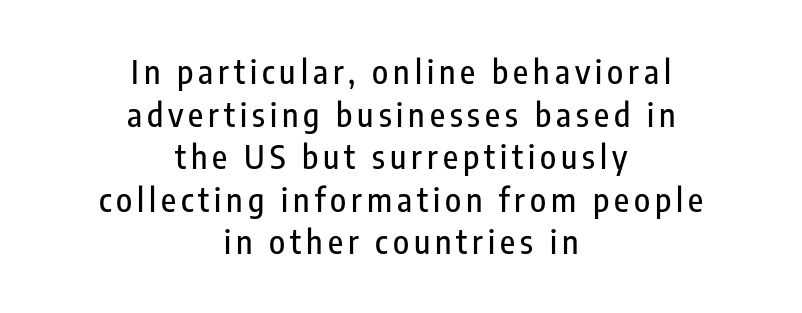
{"serif": "no", "italic": "no", "width": "condensed", "stroke_contrast": "low", "x_height": "medium", "monospaced": "no", "underline": "no", "align": "center", "line_spacing": "normal", "line_spacing_ratio": 1.29, "glyph_px": 33}
